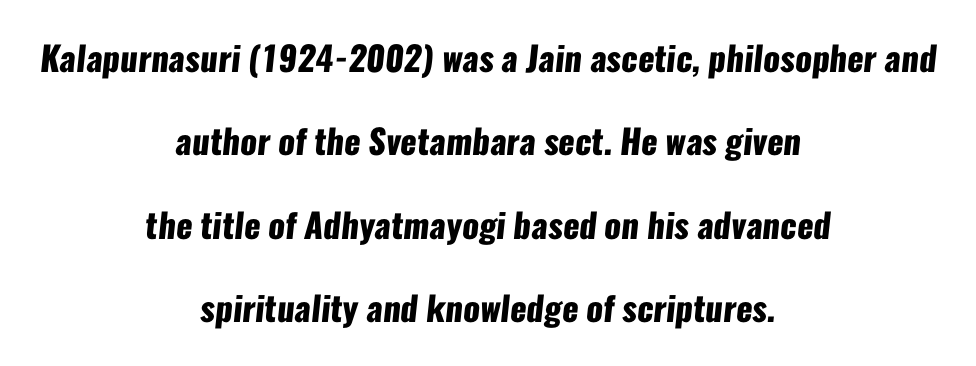
Q: Is the text bold? A: Yes.
Q: Is the typeface a serif or a sans-serif typeface? A: Sans-serif.
Q: Is the text underlined? A: No.
Q: How is the paragraph aligned? A: Centered.
Q: Is the spacing between letters normal or unusually wide? A: Normal.
Q: Is the spacing between lines tight, normal or loose? A: Loose.
Q: Width (condensed, normal, or wide)? A: Condensed.
Q: Stroke contrast? A: Low.
Q: x-height? A: Medium.
Q: Monospaced? A: No.
